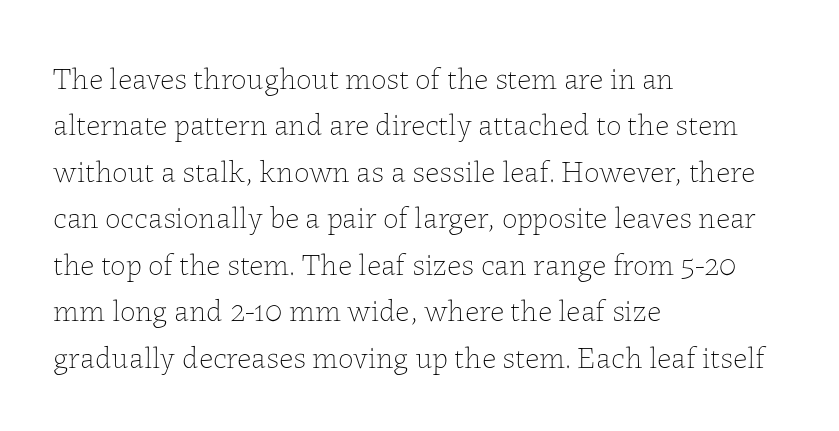
The image shows 31 px thin type, upright; set left-aligned, normal line spacing (1.5x), normal letter spacing, not underlined; low stroke contrast and a medium x-height.
